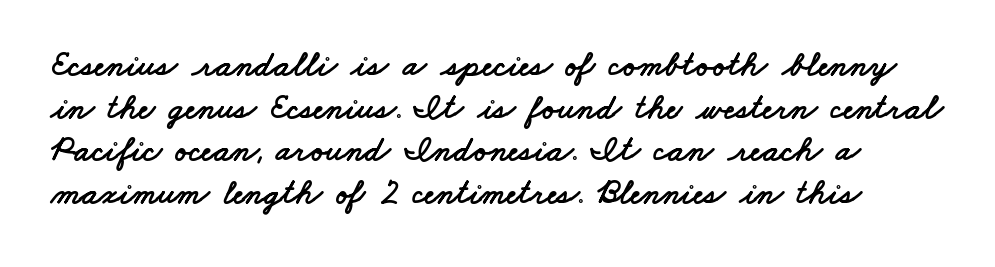
{"serif": "no", "width": "wide", "stroke_contrast": "low", "x_height": "small", "monospaced": "no", "underline": "no", "line_spacing_ratio": 1.22, "letter_spacing": "normal", "letter_spacing_em": 0.0, "glyph_px": 35}
